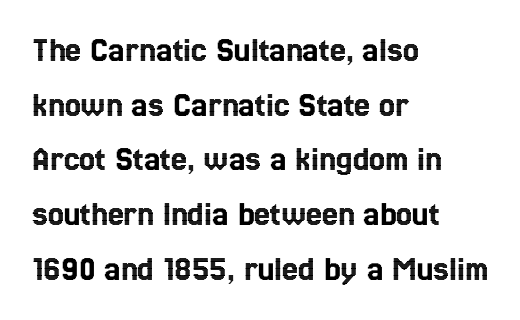
The image shows 36 px condensed type, upright; set left-aligned, normal line spacing (1.52x), normal letter spacing, not underlined; a medium x-height.
